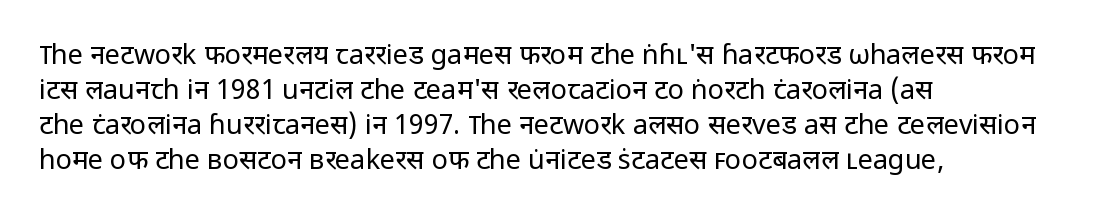
Q: Is the text bold? A: No.
Q: Is the text italic (slanted)? A: No, it is upright.
Q: Is the text underlined? A: No.
Q: How is the paragraph aligned? A: Left-aligned.
Q: Is the spacing between letters normal or unusually wide? A: Normal.
Q: Is the spacing between lines tight, normal or loose? A: Normal.
